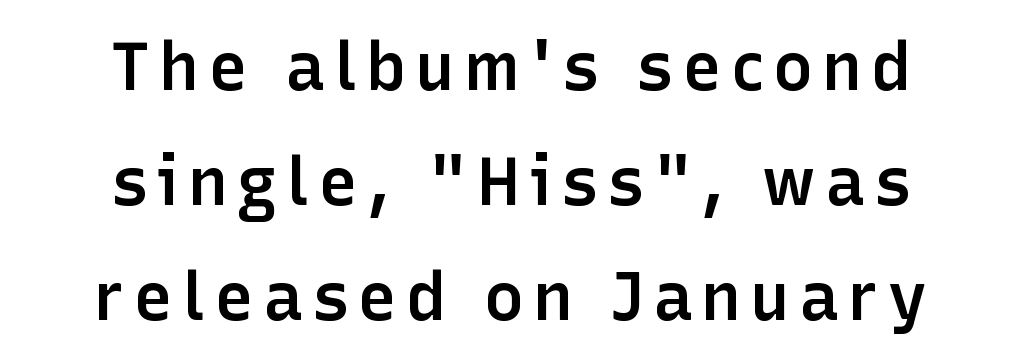
The image shows 67 px semibold sans-serif type, upright; set centered, line spacing 1.72x, not underlined; low stroke contrast and a medium x-height.
